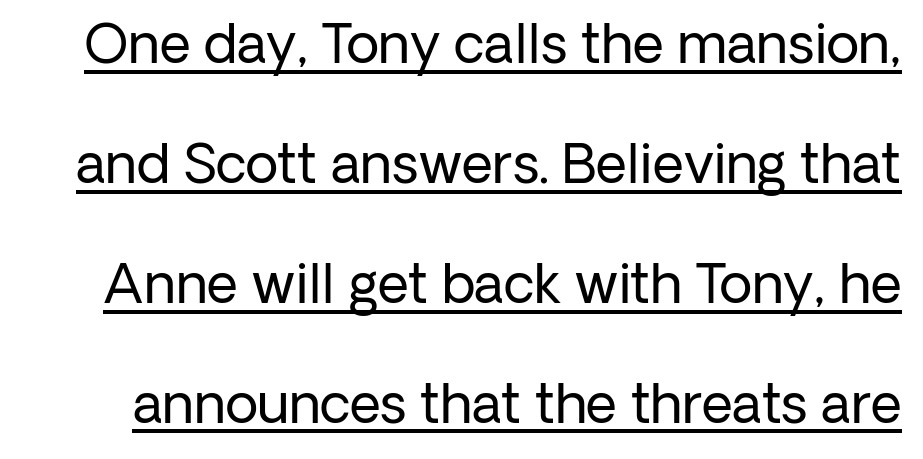
{"serif": "no", "italic": "no", "bold": "no", "weight": "regular", "width": "normal", "stroke_contrast": "low", "x_height": "medium", "monospaced": "no", "underline": "yes", "line_spacing": "loose", "line_spacing_ratio": 2.22, "letter_spacing": "normal", "letter_spacing_em": 0.0, "glyph_px": 54}
